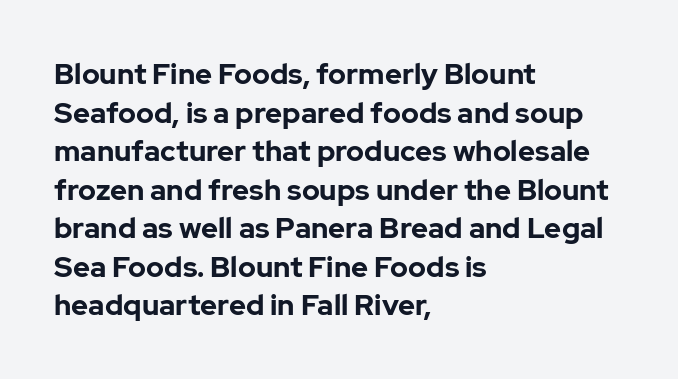
Words appear dense and cohesive because spacing is normal. Vertical strokes here are truly vertical. This is heavy type, rendered in bold. Proportional: the letters do not fall into vertical columns. The type family on display is of the sans-serif kind.
